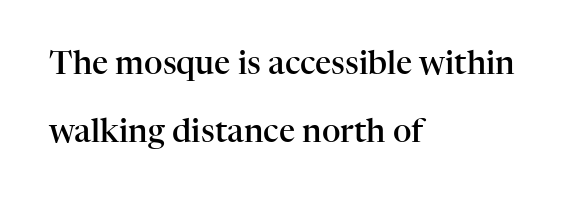
The foot of each line stays bare and open. The line texture is even and compact thanks to regular tracking. A bit beefed up — I'd call it semibold rather than bold. The text block is weighted toward the left margin, trailing off unevenly rightward. These lines are rendered in a variable-pitch font.
